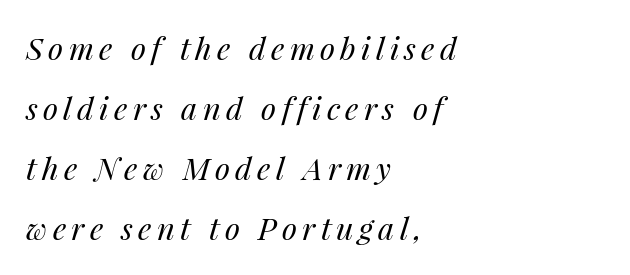
Where is the straight margin? On the left. The gap between lines stays unmarked. Baseline-to-baseline distance is far greater than the letter height. Compared with a typical body face, this is equally light or lighter still.
